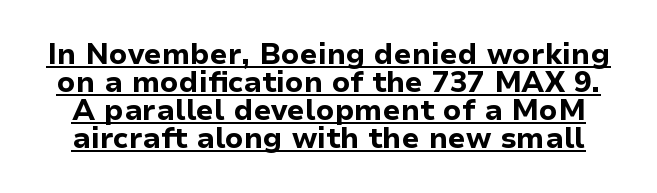
The image shows 29 px bold sans-serif type, upright; set tight line spacing (0.96x), normal letter spacing, underlined; low stroke contrast and a medium x-height.
